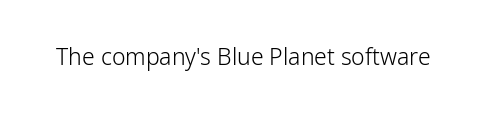
{"italic": "no", "bold": "no", "underline": "no", "letter_spacing": "normal", "letter_spacing_em": 0.0, "glyph_px": 23}
